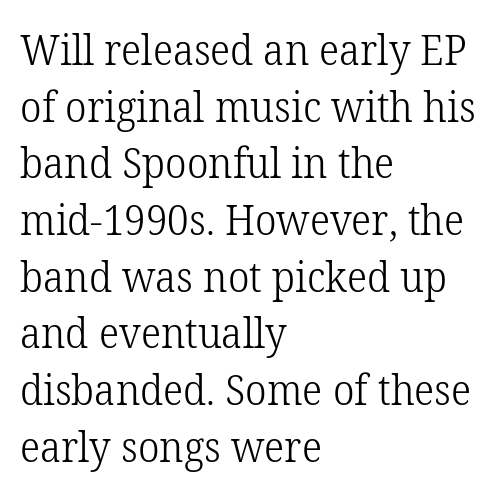
{"serif": "yes", "italic": "no", "bold": "no", "weight": "light", "width": "normal", "stroke_contrast": "low", "x_height": "medium", "monospaced": "no", "underline": "no", "align": "left", "line_spacing": "normal", "line_spacing_ratio": 1.35, "letter_spacing": "normal", "letter_spacing_em": 0.0, "glyph_px": 42}
